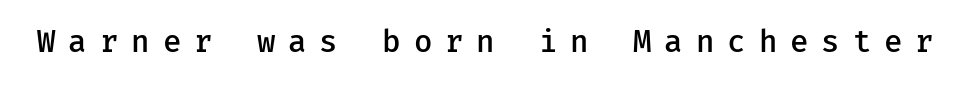
The image shows 30 px semibold sans-serif type, upright; set unusually wide letter spacing (+0.43 em), not underlined; low stroke contrast and a medium x-height.
